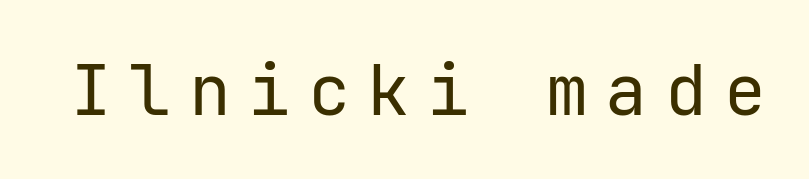
The face used here is monospaced, like something from a code editor. The passage shown is typeset with a sans-serif family. Between one letter and the next there's a generous, obvious gap. This is the regular roman posture of the typeface. The font sits on the lighter half of the weight spectrum, regular included.
